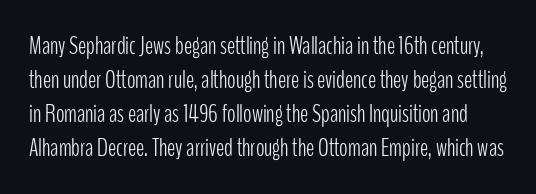
The image shows 25 px text type, upright; set normal line spacing (1.36x), normal letter spacing, not underlined.
